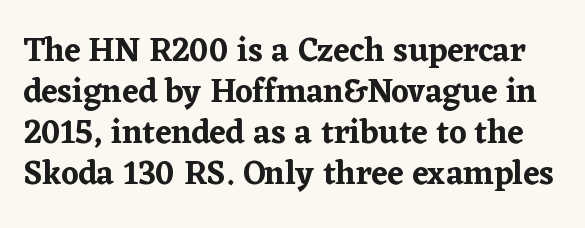
{"serif": "yes", "italic": "no", "width": "normal", "stroke_contrast": "low", "x_height": "medium", "monospaced": "no", "underline": "no", "line_spacing_ratio": 1.24, "letter_spacing": "normal", "letter_spacing_em": 0.0, "glyph_px": 33}
